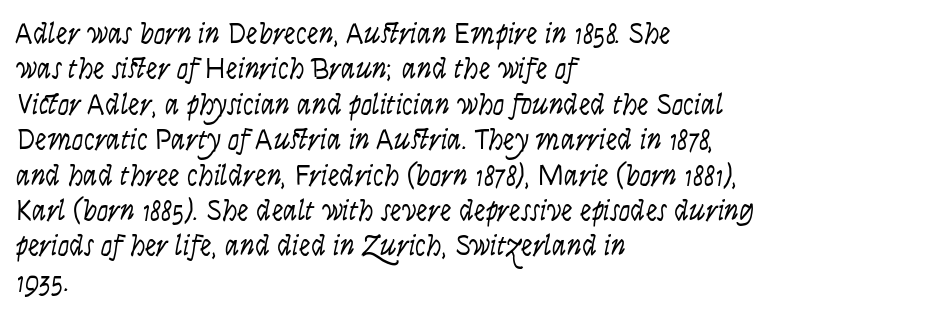
{"italic": "yes", "lean": "right", "slant_degrees": 9, "bold": "no", "weight": "light", "width": "condensed", "stroke_contrast": "low", "x_height": "large", "monospaced": "no", "underline": "no", "align": "left", "line_spacing_ratio": 1.22, "letter_spacing": "normal", "letter_spacing_em": 0.0, "glyph_px": 29}
